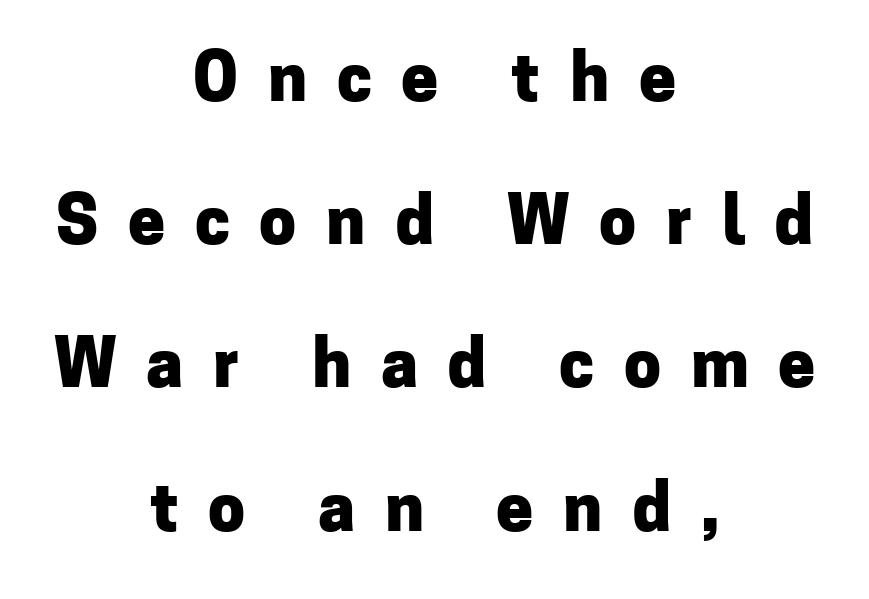
Q: Is the text bold? A: Yes.
Q: Is the text italic (slanted)? A: No, it is upright.
Q: Is the typeface a serif or a sans-serif typeface? A: Sans-serif.
Q: Is the text underlined? A: No.
Q: How is the paragraph aligned? A: Centered.
Q: Is the spacing between letters normal or unusually wide? A: Unusually wide.
Q: Is the spacing between lines tight, normal or loose? A: Loose.
Q: Width (condensed, normal, or wide)? A: Normal.
Q: Stroke contrast? A: Low.
Q: x-height? A: Medium.
Q: Monospaced? A: No.
